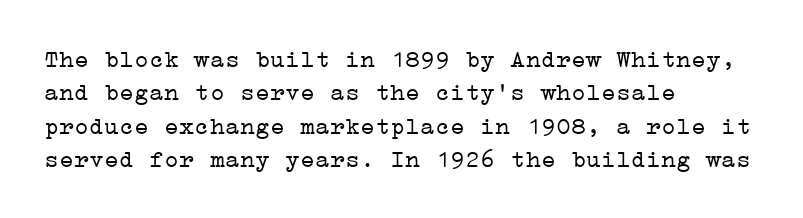
{"italic": "no", "bold": "no", "underline": "no", "align": "left", "line_spacing": "normal", "line_spacing_ratio": 1.34, "letter_spacing": "normal", "letter_spacing_em": 0.0, "glyph_px": 25}
